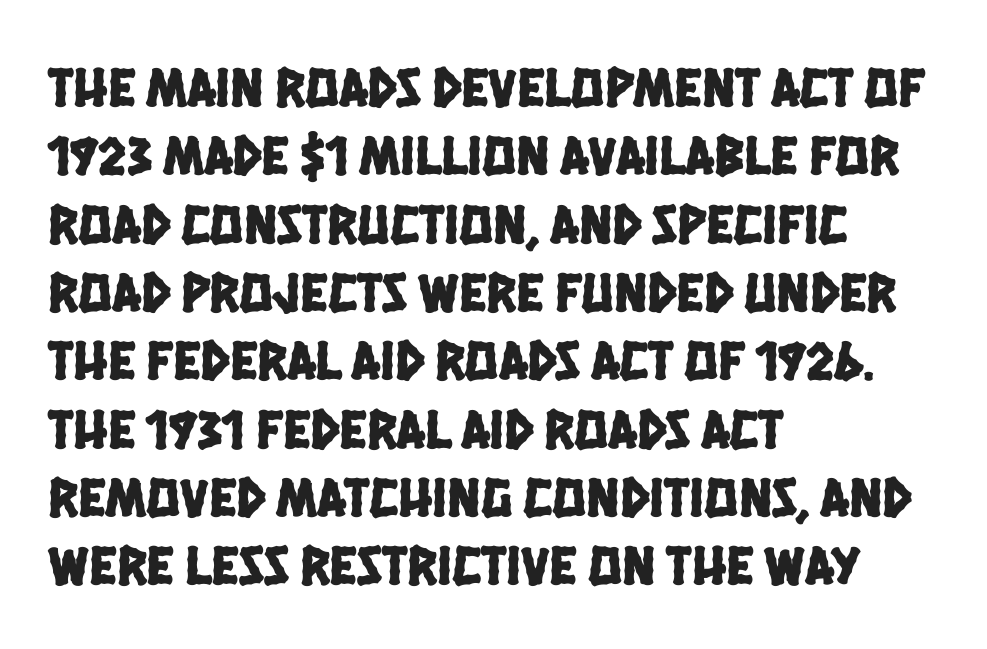
{"serif": "no", "width": "condensed", "stroke_contrast": "low", "x_height": "large", "monospaced": "no", "underline": "no", "align": "left", "line_spacing_ratio": 1.22, "letter_spacing": "normal", "letter_spacing_em": 0.0, "glyph_px": 56}
